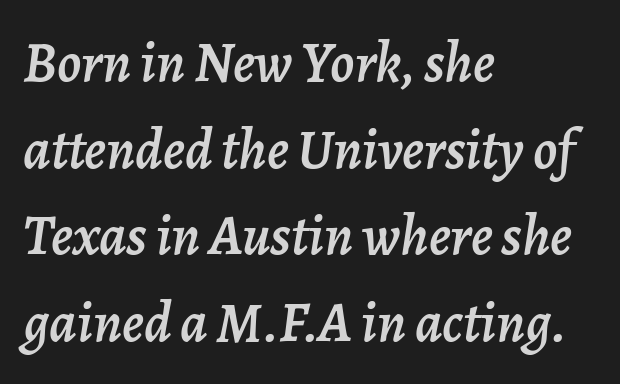
The gaps between neighbouring characters are ordinary and unremarkable. The space between consecutive lines is moderate. The specimen omits any rule beneath the text block's lines. The compositor pushed each line to the left boundary.
